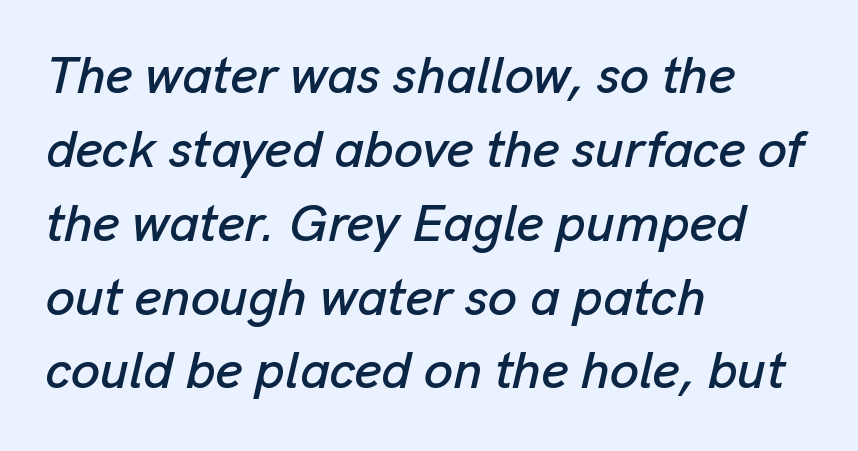
{"italic": "yes", "lean": "right", "slant_degrees": 13, "width": "normal", "stroke_contrast": "low", "x_height": "medium", "monospaced": "no", "underline": "no", "align": "left", "line_spacing": "normal", "line_spacing_ratio": 1.42, "letter_spacing": "normal", "letter_spacing_em": 0.0, "glyph_px": 52}
